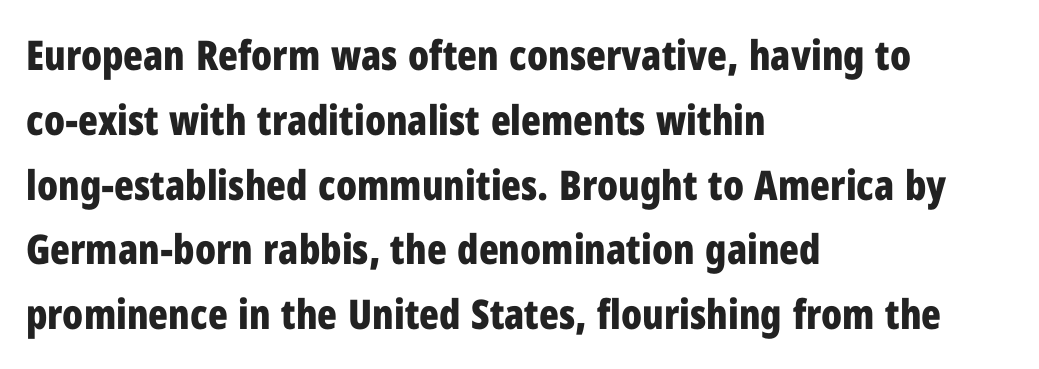
The image shows 41 px bold, condensed sans-serif type, upright; set left-aligned, normal line spacing (1.58x), normal letter spacing, not underlined; low stroke contrast and a medium x-height.
